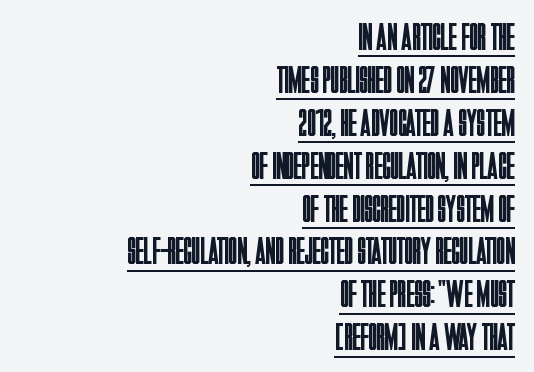
{"serif": "no", "italic": "no", "bold": "no", "weight": "regular", "width": "condensed", "stroke_contrast": "low", "x_height": "large", "monospaced": "no", "underline": "yes", "align": "right", "line_spacing": "tight", "line_spacing_ratio": 1.1, "letter_spacing": "normal", "letter_spacing_em": 0.0, "glyph_px": 39}
